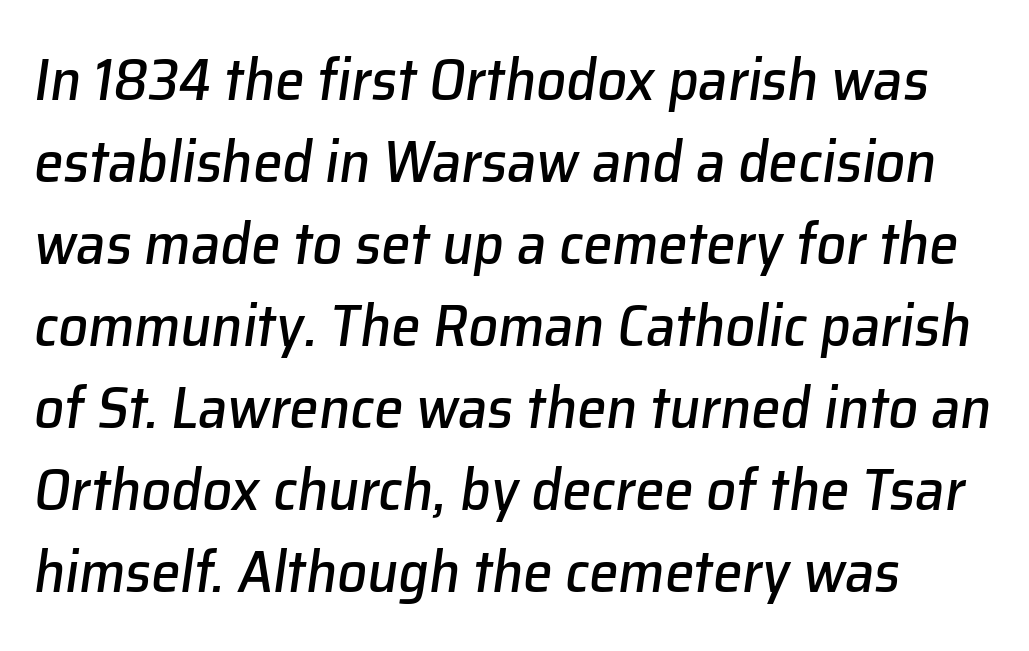
{"italic": "yes", "lean": "right", "slant_degrees": 8, "width": "normal", "stroke_contrast": "low", "x_height": "medium", "monospaced": "no", "underline": "no", "line_spacing": "normal", "line_spacing_ratio": 1.39, "letter_spacing": "normal", "letter_spacing_em": 0.0, "glyph_px": 59}
